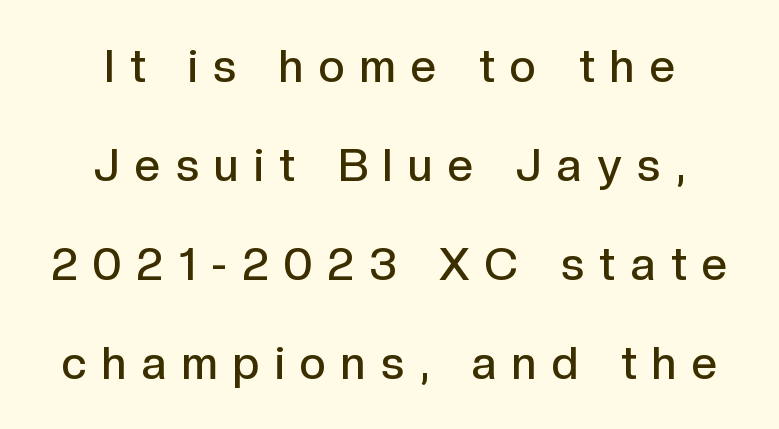
{"serif": "no", "italic": "no", "bold": "semi", "weight": "semibold", "width": "normal", "x_height": "medium", "monospaced": "no", "underline": "no", "align": "center", "line_spacing": "loose", "line_spacing_ratio": 2.2, "letter_spacing": "wide", "letter_spacing_em": 0.35, "glyph_px": 45}
